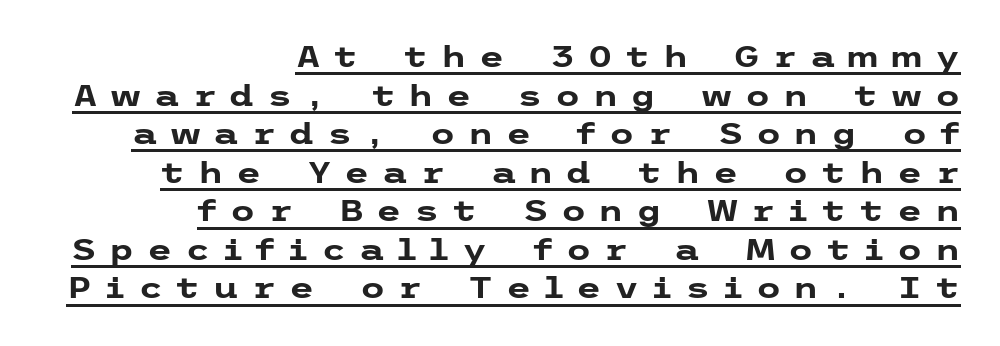
{"serif": "no", "italic": "no", "bold": "yes", "weight": "heavy", "width": "wide", "stroke_contrast": "low", "x_height": "medium", "underline": "yes", "align": "right", "line_spacing": "normal", "line_spacing_ratio": 1.33, "letter_spacing": "wide", "letter_spacing_em": 0.43, "glyph_px": 29}
